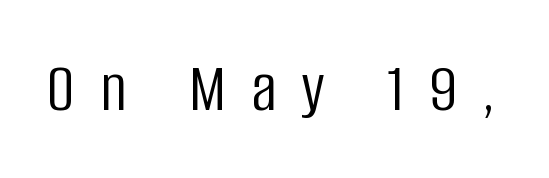
{"serif": "no", "italic": "no", "bold": "no", "weight": "light", "width": "condensed", "stroke_contrast": "low", "x_height": "large", "monospaced": "no", "underline": "no", "letter_spacing": "wide", "letter_spacing_em": 0.35, "glyph_px": 71}
